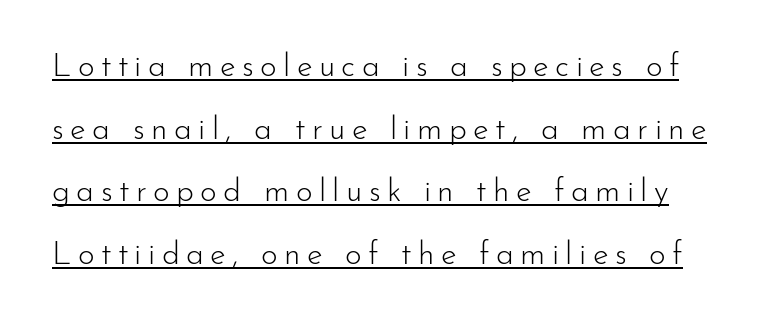
Is this a sans? Yes — the strokes have no serifs. Is there much room between lines? Yes — plenty of vertical air separates them. Letter spacing: wide. No heavy texture on the line: the type isn't bold.
